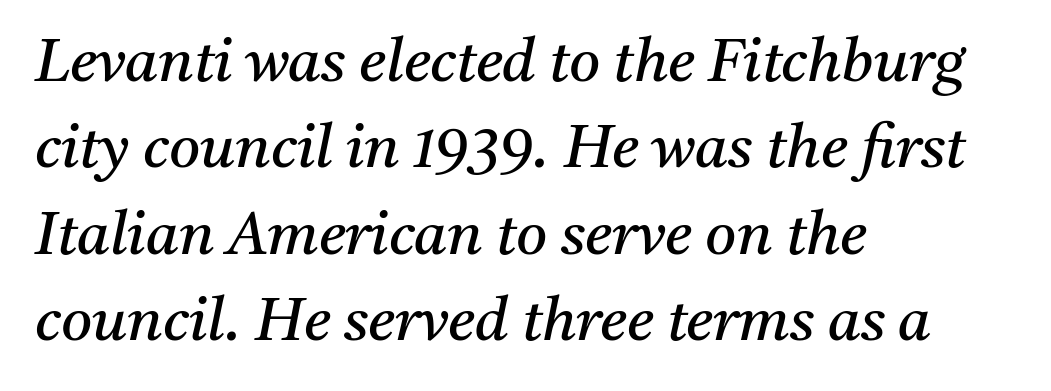
{"serif": "yes", "italic": "yes", "lean": "right", "slant_degrees": 11, "bold": "no", "weight": "regular", "width": "normal", "stroke_contrast": "medium", "x_height": "medium", "monospaced": "no", "underline": "no", "align": "left", "line_spacing": "normal", "line_spacing_ratio": 1.44, "letter_spacing": "normal", "letter_spacing_em": 0.0, "glyph_px": 60}
